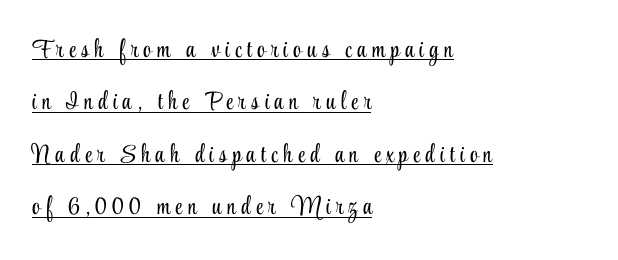
Q: Is the text bold? A: No.
Q: Is the text italic (slanted)? A: Yes.
Q: Is the text underlined? A: Yes.
Q: How is the paragraph aligned? A: Left-aligned.
Q: Is the spacing between letters normal or unusually wide? A: Unusually wide.
Q: Is the spacing between lines tight, normal or loose? A: Loose.
